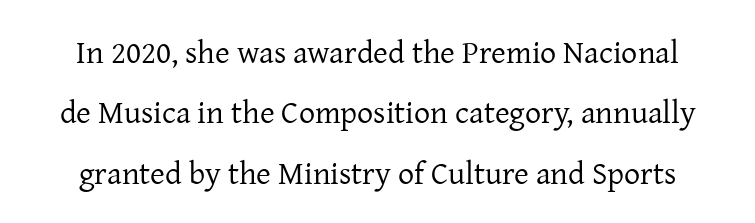
Q: Is the text bold? A: No.
Q: Is the text italic (slanted)? A: No, it is upright.
Q: Is the typeface a serif or a sans-serif typeface? A: Serif.
Q: Is the text underlined? A: No.
Q: Is the spacing between letters normal or unusually wide? A: Normal.
Q: Width (condensed, normal, or wide)? A: Normal.
Q: Stroke contrast? A: Low.
Q: x-height? A: Medium.
Q: Monospaced? A: No.
